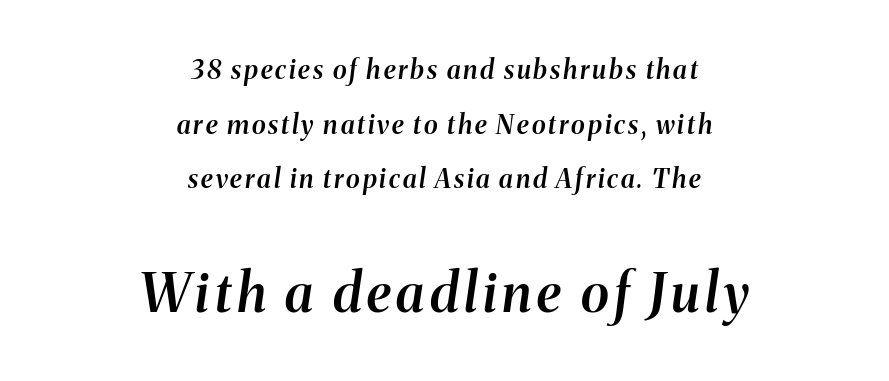
Q: Is the text bold? A: Semi-bold.
Q: Is the text italic (slanted)? A: Yes, it leans right by about 8 degrees.
Q: Is the text underlined? A: No.
Q: How is the paragraph aligned? A: Centered.
Q: Is the spacing between lines tight, normal or loose? A: Loose.
Q: Which block of text is set in a larger size, the first (top) or the second (bottom)? A: The second (bottom) one.
Q: Width (condensed, normal, or wide)? A: Normal.
Q: Stroke contrast? A: Medium.
Q: x-height? A: Medium.
Q: Monospaced? A: No.
